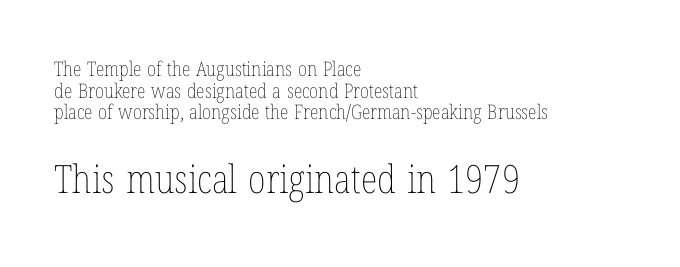
Reading top to bottom, the characters get bigger at the block break. The space between consecutive lines is stingy. Stems here are at most as thick as an everyday book face. The letters stand straight up with perfectly vertical stems. Short and long lines alike share a common starting point at left. Note the varied advance widths — an 'i' is clearly narrower than an 'm'.
